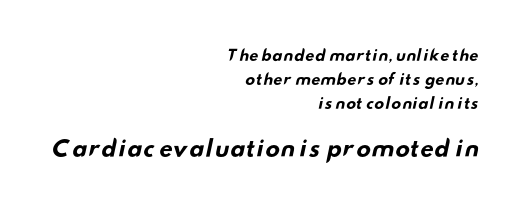
One glance says typical: line gaps are just what's usual. Character size in the trailing block exceeds that of the leading block. In terms of letterspacing, this is plain default setting. The foot of each line stays bare and open. Caption: multi-line text, flush right, ragged left. These words are printed bold, with thick strokes throughout.
